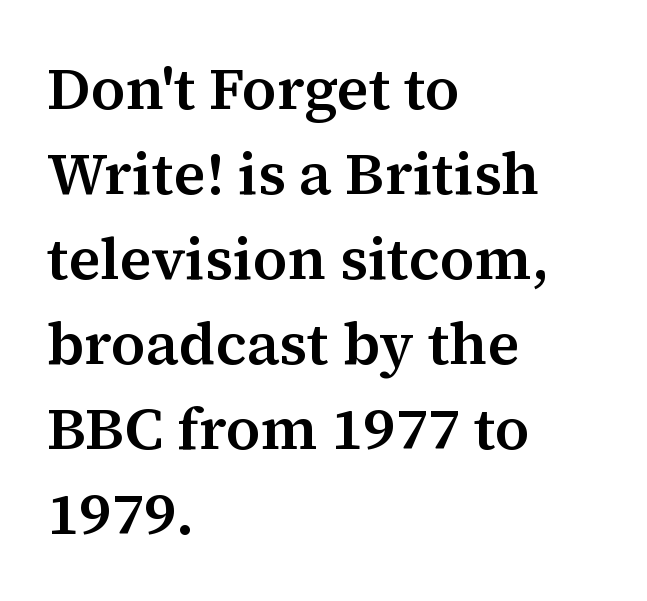
The image shows 59 px serif type, upright; set left-aligned, normal line spacing (1.44x), normal letter spacing, not underlined; medium stroke contrast and a medium x-height.
